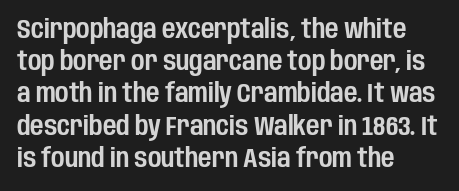
The image shows 26 px text type, upright; set left-aligned, line spacing 1.24x, normal letter spacing, not underlined.
